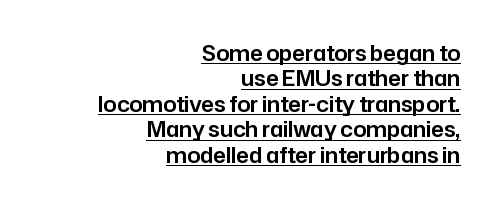
{"italic": "no", "underline": "yes", "align": "right", "line_spacing_ratio": 1.21, "letter_spacing": "normal", "letter_spacing_em": 0.0, "glyph_px": 21}
